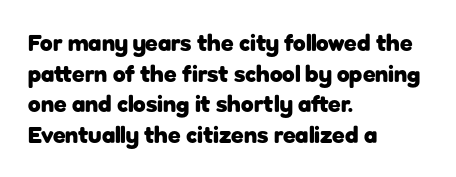
{"italic": "no", "bold": "yes", "underline": "no", "align": "left", "line_spacing": "normal", "line_spacing_ratio": 1.33, "letter_spacing": "normal", "letter_spacing_em": 0.0, "glyph_px": 23}
